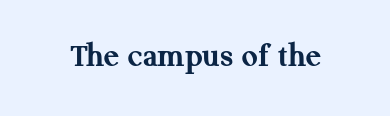
This rendering leaves character spacing at its baseline value. Yep, those are serifs on the letters. How heavy is the stroke? Heavy — this is a bold. This rendering features lettering with no underline. Italic? Not at all — the glyphs are vertical.
